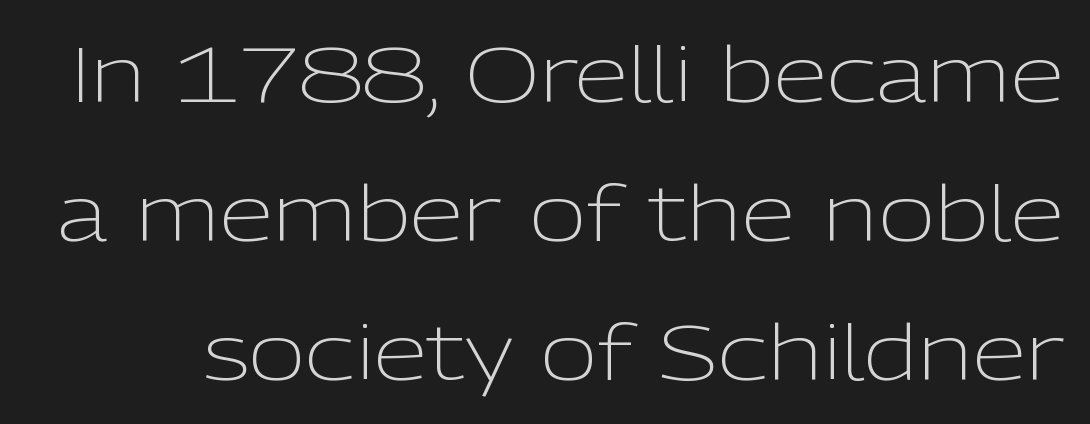
{"serif": "no", "italic": "no", "bold": "no", "weight": "light", "width": "normal", "stroke_contrast": "low", "x_height": "medium", "monospaced": "no", "underline": "no", "line_spacing_ratio": 1.78, "letter_spacing": "normal", "letter_spacing_em": 0.0, "glyph_px": 78}
